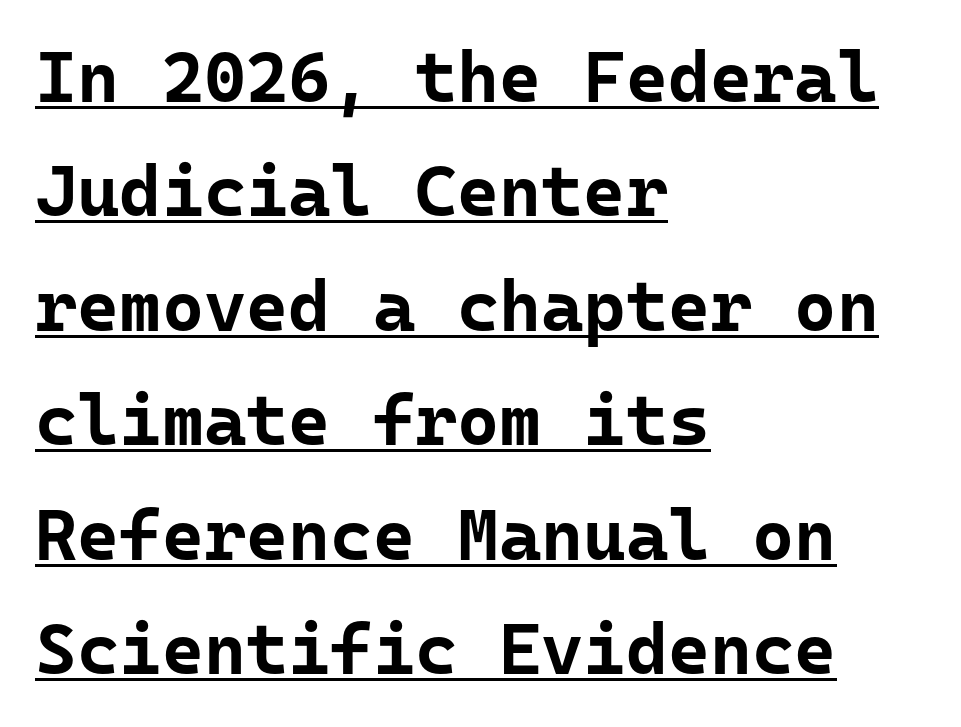
{"serif": "no", "italic": "no", "bold": "yes", "weight": "bold", "width": "normal", "stroke_contrast": "low", "x_height": "medium", "monospaced": "yes", "underline": "yes", "align": "left", "line_spacing": "normal", "line_spacing_ratio": 1.59, "letter_spacing": "normal", "letter_spacing_em": 0.0, "glyph_px": 72}
